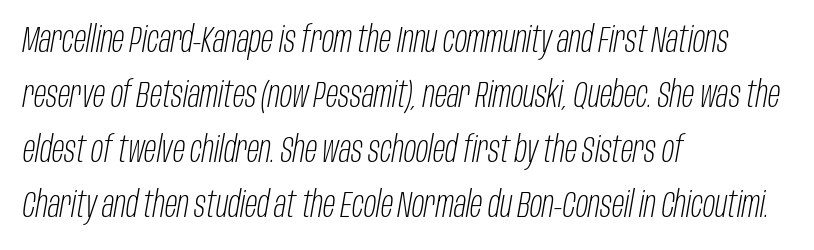
{"italic": "yes", "lean": "right", "slant_degrees": 10, "bold": "no", "weight": "light", "width": "condensed", "stroke_contrast": "low", "x_height": "large", "monospaced": "no", "underline": "no", "align": "left", "line_spacing": "normal", "line_spacing_ratio": 1.53, "letter_spacing": "normal", "letter_spacing_em": 0.0, "glyph_px": 36}
